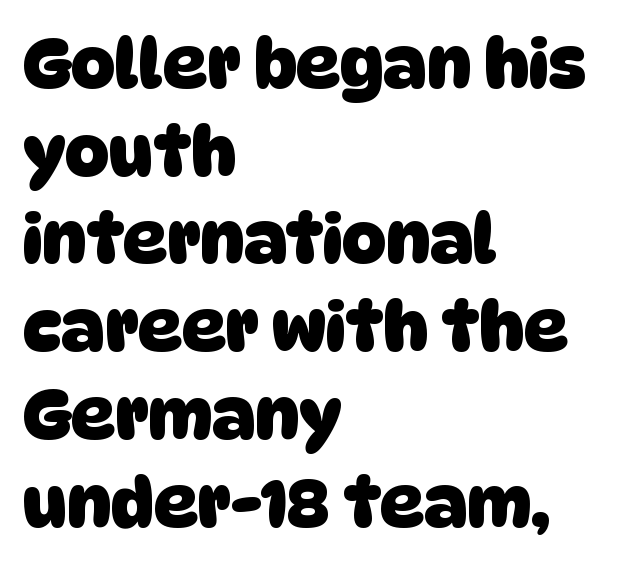
Q: Is the text bold? A: Yes.
Q: Is the typeface a serif or a sans-serif typeface? A: Sans-serif.
Q: Is the text underlined? A: No.
Q: How is the paragraph aligned? A: Left-aligned.
Q: Is the spacing between letters normal or unusually wide? A: Normal.
Q: Is the spacing between lines tight, normal or loose? A: Normal.
Q: Width (condensed, normal, or wide)? A: Normal.
Q: Stroke contrast? A: Low.
Q: x-height? A: Large.
Q: Monospaced? A: No.
